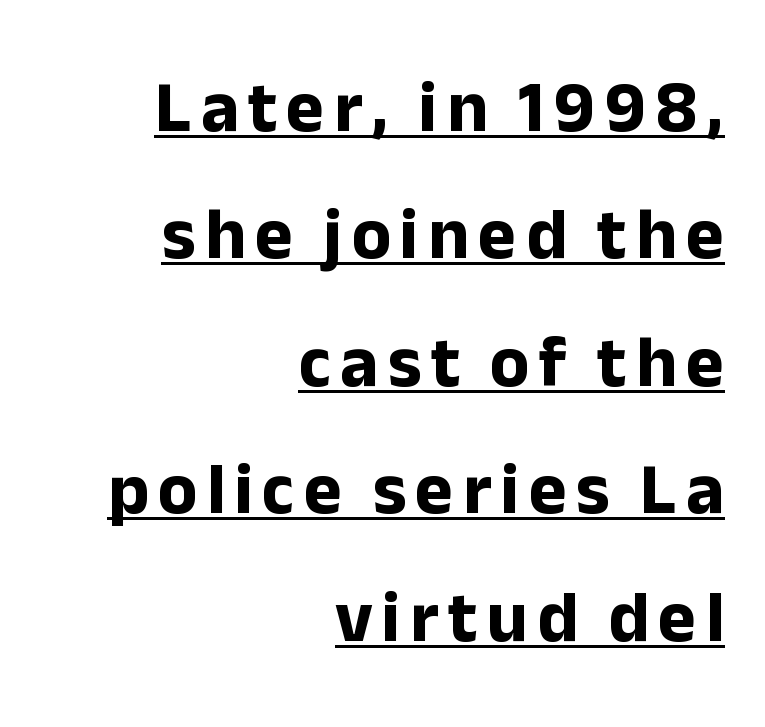
Typeset ragged left — the right edge is the straight one. Thick stems and heavy bowls — unmistakably bold. Every character sits straight up, as roman type does. Is this a fixed-width face? No — the glyphs have proportional, varying widths. Observe the absence of serifs on each vertical stroke in this sample. Each line of the rendering has a horizontal stroke beneath the glyphs.
